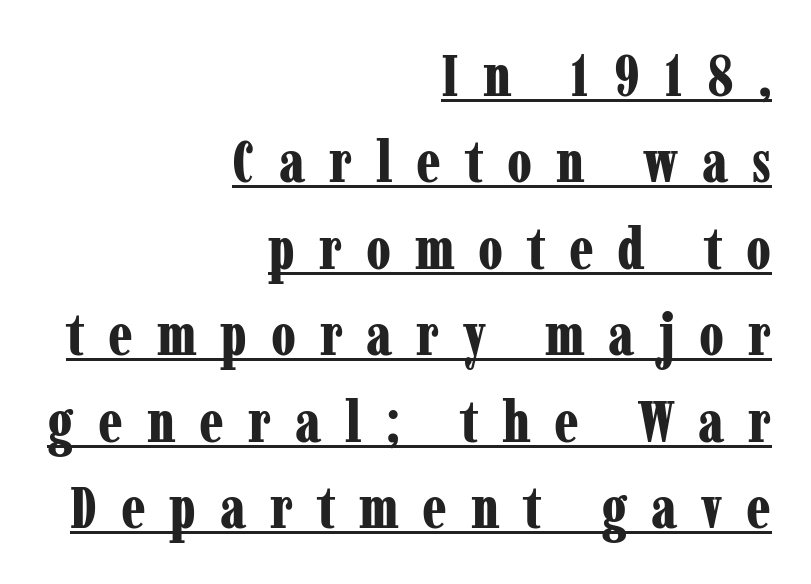
Horizontal bands of white between lines are of average thickness. Is there any slant? The stems are plumb. In CSS terms this would be text-align: right. The face used here is proportionally spaced, like ordinary book or web type. Compared with undecorated copy, this sample adds a rule below the words.
